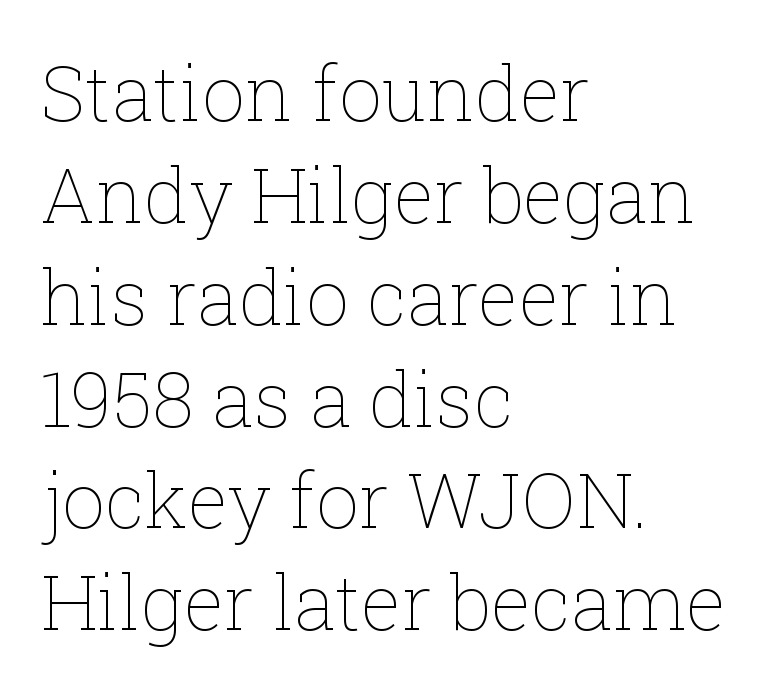
Q: Is the text bold? A: No.
Q: Is the text italic (slanted)? A: No, it is upright.
Q: Is the text underlined? A: No.
Q: How is the paragraph aligned? A: Left-aligned.
Q: Is the spacing between letters normal or unusually wide? A: Normal.
Q: Is the spacing between lines tight, normal or loose? A: Normal.
Q: Width (condensed, normal, or wide)? A: Normal.
Q: Stroke contrast? A: Low.
Q: x-height? A: Medium.
Q: Monospaced? A: No.
